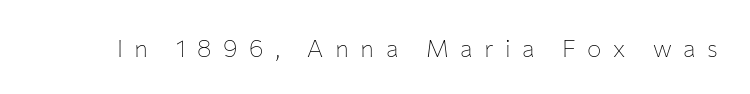
Q: Is the text bold? A: No.
Q: Is the text italic (slanted)? A: No, it is upright.
Q: Is the text underlined? A: No.
Q: Is the spacing between letters normal or unusually wide? A: Unusually wide.
